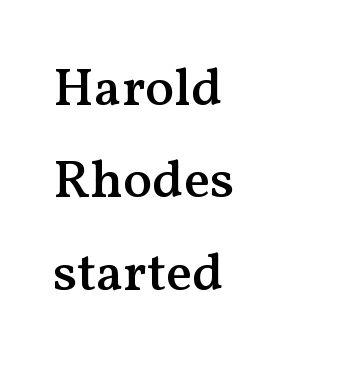
{"serif": "yes", "italic": "no", "bold": "semi", "weight": "semibold", "width": "normal", "stroke_contrast": "medium", "x_height": "medium", "monospaced": "no", "underline": "no", "align": "left", "line_spacing_ratio": 1.71, "letter_spacing": "normal", "letter_spacing_em": 0.0, "glyph_px": 54}
